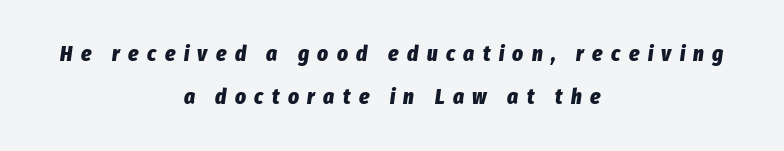
Q: Is the text bold? A: Yes.
Q: Is the text italic (slanted)? A: Yes, it leans right by about 8 degrees.
Q: Is the text underlined? A: No.
Q: How is the paragraph aligned? A: Centered.
Q: Is the spacing between letters normal or unusually wide? A: Unusually wide.
Q: Is the spacing between lines tight, normal or loose? A: Loose.
